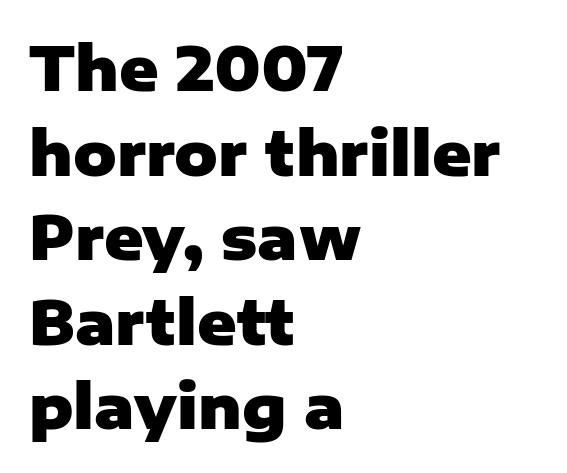
Q: Is the text bold? A: Yes.
Q: Is the text italic (slanted)? A: No, it is upright.
Q: Is the typeface a serif or a sans-serif typeface? A: Sans-serif.
Q: Is the text underlined? A: No.
Q: How is the paragraph aligned? A: Left-aligned.
Q: Is the spacing between letters normal or unusually wide? A: Normal.
Q: Is the spacing between lines tight, normal or loose? A: Normal.
Q: Width (condensed, normal, or wide)? A: Normal.
Q: Stroke contrast? A: Low.
Q: x-height? A: Medium.
Q: Monospaced? A: No.
